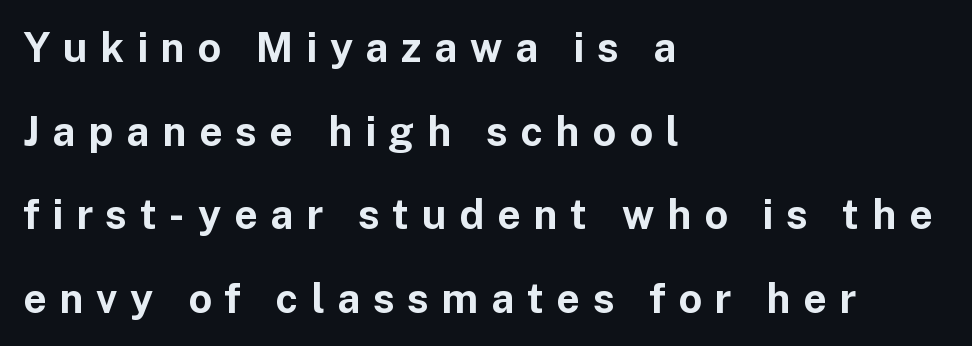
{"serif": "no", "italic": "no", "bold": "yes", "weight": "bold", "width": "normal", "stroke_contrast": "low", "x_height": "medium", "monospaced": "no", "underline": "no", "align": "left", "line_spacing": "loose", "line_spacing_ratio": 2.04, "letter_spacing": "wide", "letter_spacing_em": 0.31, "glyph_px": 41}
